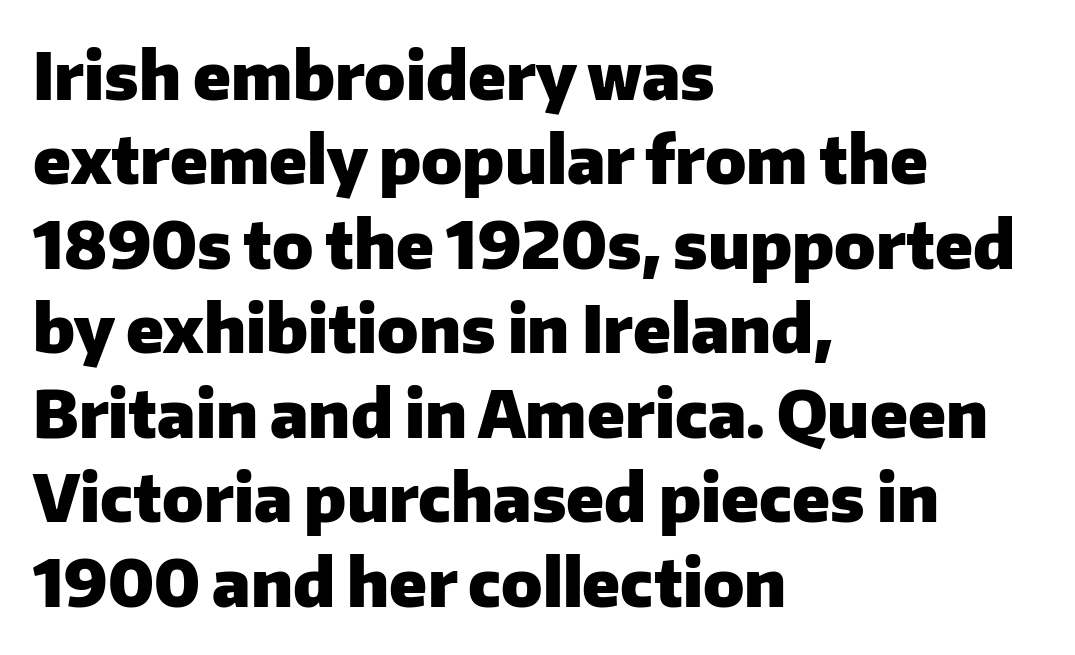
{"serif": "no", "italic": "no", "bold": "yes", "weight": "heavy", "width": "normal", "stroke_contrast": "low", "x_height": "medium", "monospaced": "no", "underline": "no", "align": "left", "line_spacing": "normal", "line_spacing_ratio": 1.3, "letter_spacing": "normal", "letter_spacing_em": 0.0, "glyph_px": 65}
